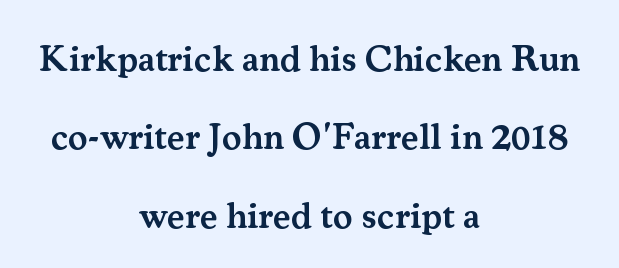
Q: Is the text bold? A: Semi-bold.
Q: Is the text italic (slanted)? A: No, it is upright.
Q: Is the typeface a serif or a sans-serif typeface? A: Serif.
Q: Is the text underlined? A: No.
Q: How is the paragraph aligned? A: Centered.
Q: Is the spacing between letters normal or unusually wide? A: Normal.
Q: Is the spacing between lines tight, normal or loose? A: Loose.
Q: Width (condensed, normal, or wide)? A: Normal.
Q: Stroke contrast? A: Medium.
Q: x-height? A: Small.
Q: Monospaced? A: No.
